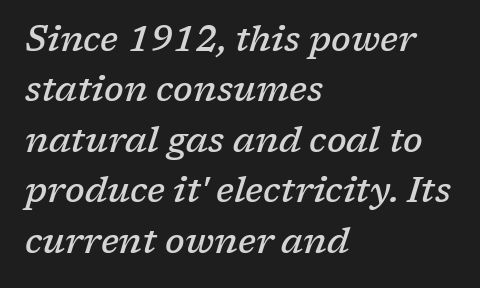
Q: Is the text bold? A: Semi-bold.
Q: Is the text italic (slanted)? A: Yes, it leans right by about 17 degrees.
Q: Is the typeface a serif or a sans-serif typeface? A: Serif.
Q: Is the text underlined? A: No.
Q: How is the paragraph aligned? A: Left-aligned.
Q: Is the spacing between letters normal or unusually wide? A: Normal.
Q: Is the spacing between lines tight, normal or loose? A: Normal.
Q: Width (condensed, normal, or wide)? A: Normal.
Q: Stroke contrast? A: Low.
Q: x-height? A: Medium.
Q: Monospaced? A: No.
